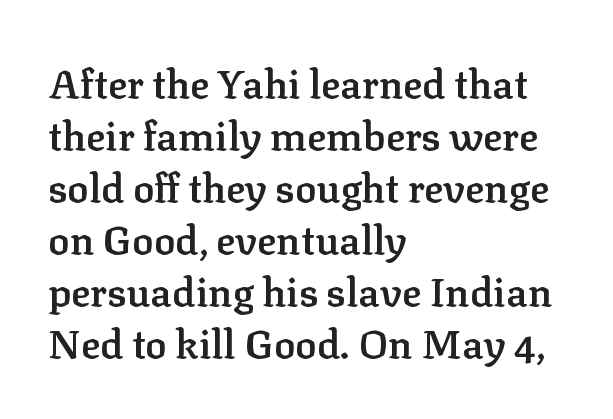
The type family on display is of the serif kind. Left-aligned paragraph, ragged on the right. The passage shown has conventional tracking throughout. The space between consecutive lines is moderate. The passage shown is typed in a proportional face where columns would drift. Every letter is mildly thick-stroked: semibold rather than bold.
